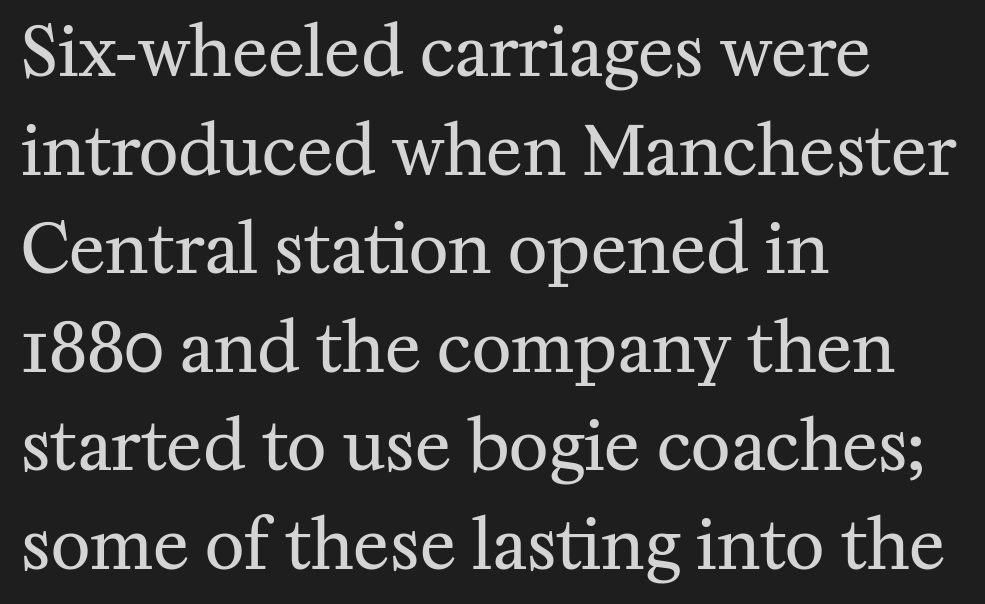
Q: Is the text bold? A: No.
Q: Is the text italic (slanted)? A: No, it is upright.
Q: Is the typeface a serif or a sans-serif typeface? A: Serif.
Q: Is the text underlined? A: No.
Q: How is the paragraph aligned? A: Left-aligned.
Q: Is the spacing between letters normal or unusually wide? A: Normal.
Q: Is the spacing between lines tight, normal or loose? A: Normal.
Q: Width (condensed, normal, or wide)? A: Normal.
Q: Stroke contrast? A: Medium.
Q: x-height? A: Medium.
Q: Monospaced? A: No.
